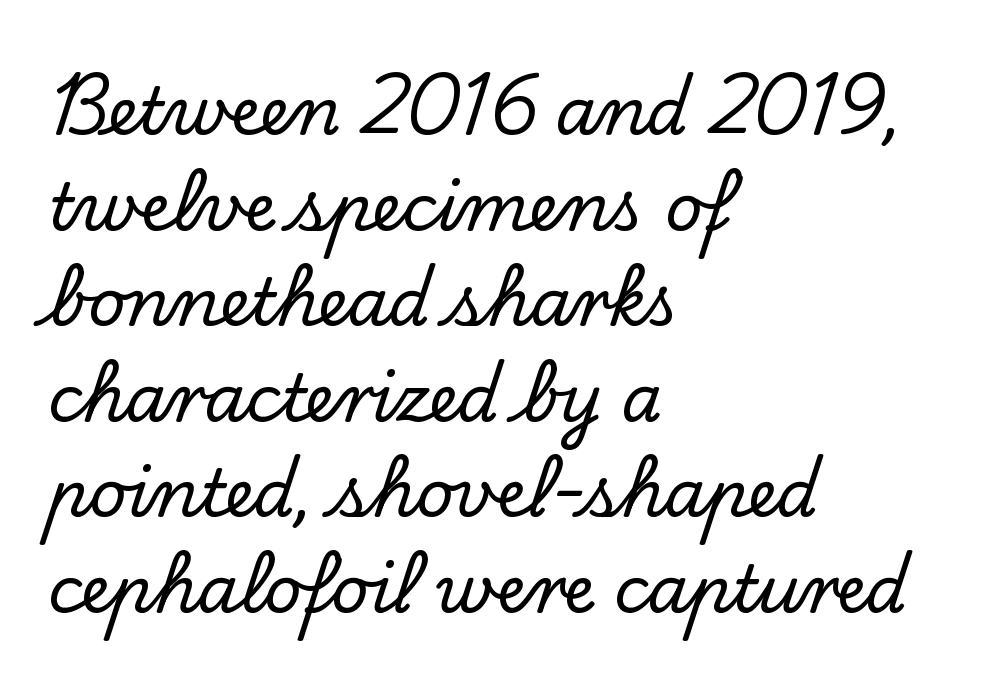
{"serif": "yes", "width": "normal", "stroke_contrast": "low", "x_height": "small", "monospaced": "no", "underline": "no", "align": "left", "line_spacing": "normal", "line_spacing_ratio": 1.47, "letter_spacing": "normal", "letter_spacing_em": 0.0, "glyph_px": 65}
